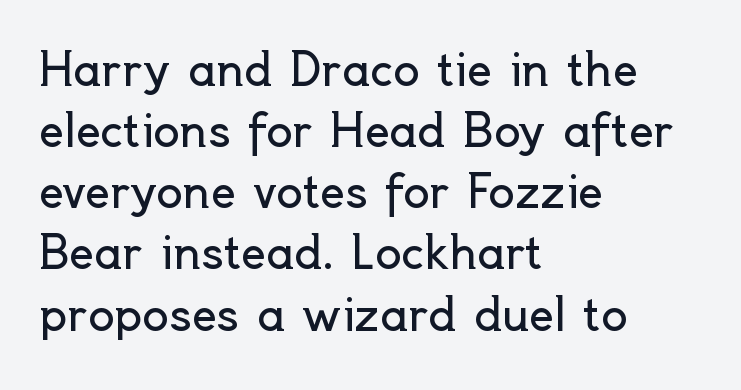
Character widths vary here, with narrow letters taking less room than wide ones. The ragged edge is on the right, which tells us the setting is flush left. The characters display no serif detailing; their extremities are plain. The lines sit at an ordinary, default distance from one another. The baseline area is clear. Nobody touched the tracking dial on this one.
